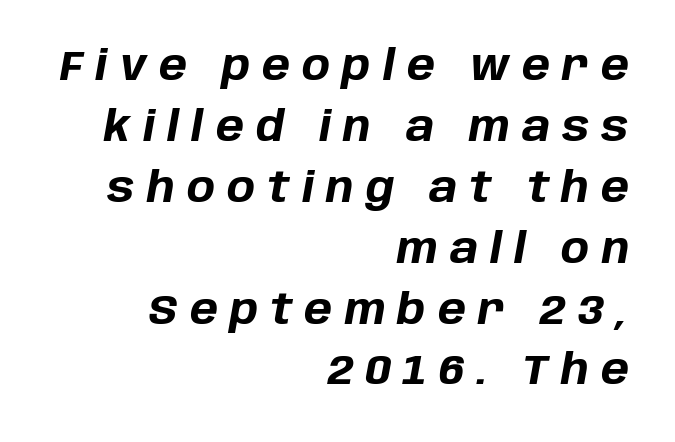
Q: Is the text bold? A: Yes.
Q: Is the text italic (slanted)? A: Yes, it leans right by about 10 degrees.
Q: Is the text underlined? A: No.
Q: How is the paragraph aligned? A: Right-aligned.
Q: Is the spacing between letters normal or unusually wide? A: Unusually wide.
Q: Is the spacing between lines tight, normal or loose? A: Normal.
Q: Width (condensed, normal, or wide)? A: Normal.
Q: Stroke contrast? A: Low.
Q: x-height? A: Large.
Q: Monospaced? A: No.
